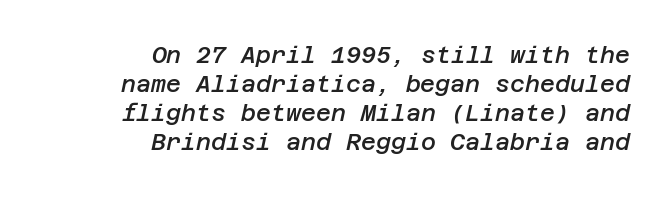
Which margin do the lines hug? The right one — the left edge is uneven. What stands out about the letter spacing? Nothing — it is the standard amount. Each glyph is drawn with semibold strokes, heavier than normal yet not fully bold. The specimen reads as italic at a glance.
